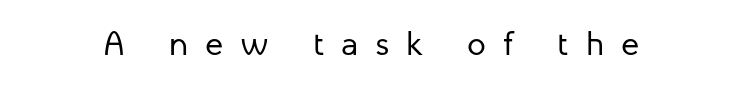
{"serif": "no", "italic": "no", "bold": "no", "weight": "regular", "width": "normal", "stroke_contrast": "low", "x_height": "medium", "monospaced": "no", "underline": "no", "letter_spacing": "wide", "letter_spacing_em": 0.5, "glyph_px": 34}
